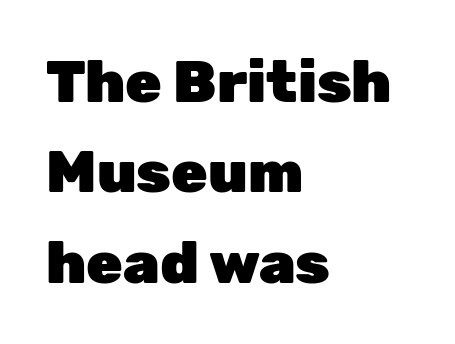
The image shows 59 px heavy sans-serif type, upright; set left-aligned, normal line spacing (1.53x), normal letter spacing, not underlined; low stroke contrast and a medium x-height.
